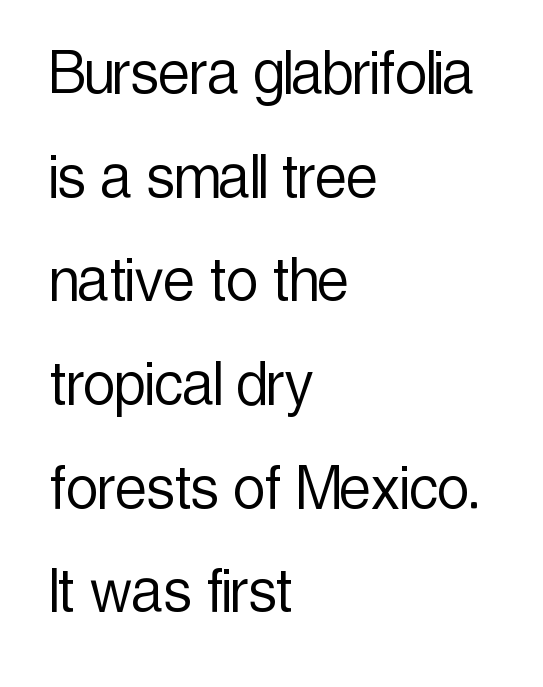
{"serif": "no", "italic": "no", "bold": "no", "weight": "light", "width": "condensed", "x_height": "medium", "monospaced": "no", "underline": "no", "align": "left", "line_spacing": "normal", "line_spacing_ratio": 1.46, "letter_spacing": "normal", "letter_spacing_em": 0.0, "glyph_px": 71}
